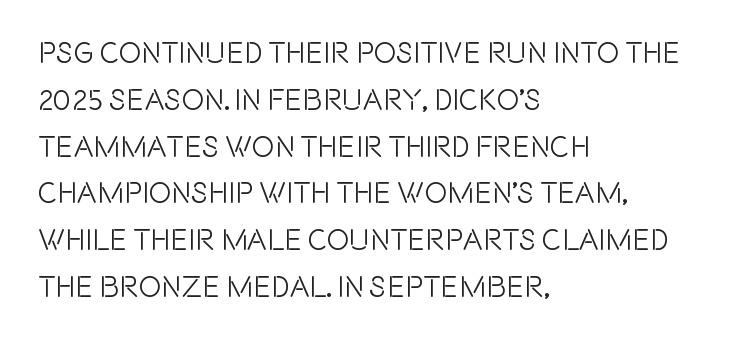
Q: Is the text italic (slanted)? A: No, it is upright.
Q: Is the typeface a serif or a sans-serif typeface? A: Sans-serif.
Q: Is the text underlined? A: No.
Q: How is the paragraph aligned? A: Left-aligned.
Q: Is the spacing between letters normal or unusually wide? A: Normal.
Q: Is the spacing between lines tight, normal or loose? A: Normal.
Q: Width (condensed, normal, or wide)? A: Condensed.
Q: x-height? A: Large.
Q: Monospaced? A: No.
